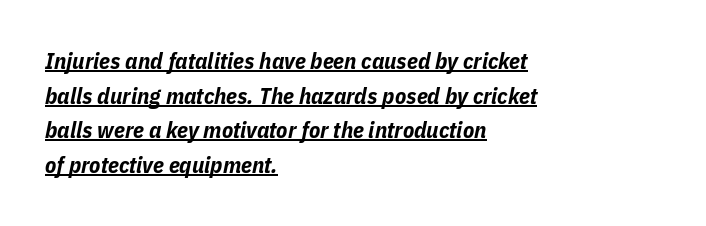
{"italic": "yes", "lean": "right", "slant_degrees": 11, "bold": "yes", "underline": "yes", "align": "left", "line_spacing": "normal", "line_spacing_ratio": 1.51, "letter_spacing": "normal", "letter_spacing_em": 0.0, "glyph_px": 23}
